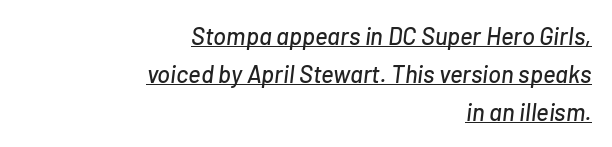
Q: Is the text italic (slanted)? A: Yes, it leans right by about 7 degrees.
Q: Is the text underlined? A: Yes.
Q: How is the paragraph aligned? A: Right-aligned.
Q: Is the spacing between letters normal or unusually wide? A: Normal.
Q: Is the spacing between lines tight, normal or loose? A: Normal.
